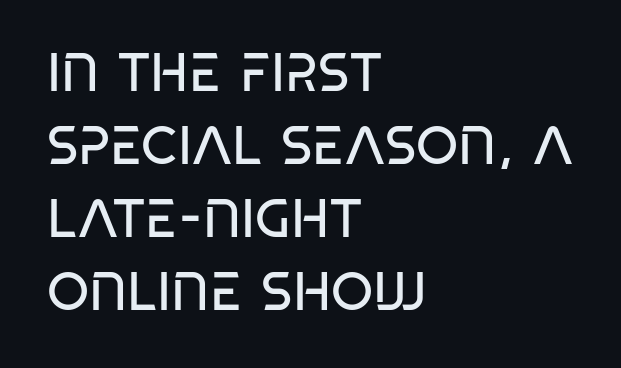
{"serif": "no", "bold": "no", "weight": "regular", "width": "condensed", "stroke_contrast": "low", "x_height": "large", "monospaced": "no", "underline": "no", "align": "left", "line_spacing": "normal", "line_spacing_ratio": 1.35, "letter_spacing": "normal", "letter_spacing_em": 0.0, "glyph_px": 54}
